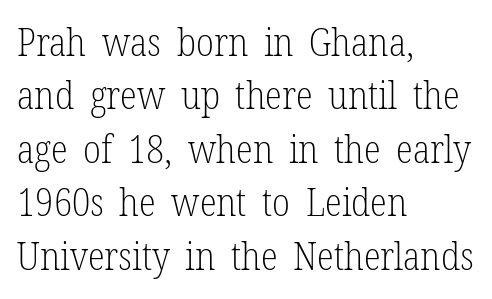
The image shows 39 px light, condensed serif type, upright; set left-aligned, normal line spacing (1.37x), normal letter spacing, not underlined; low stroke contrast and a medium x-height.
